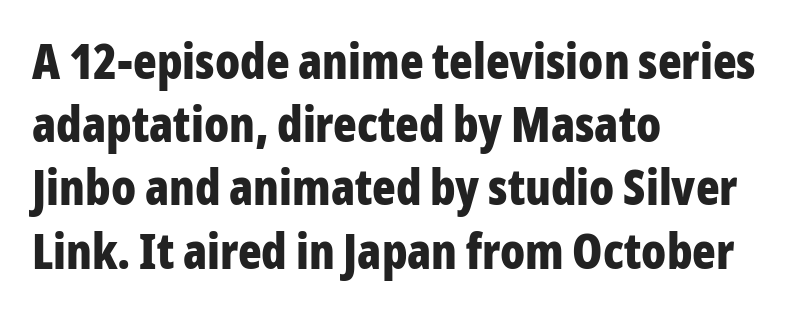
The image shows 49 px bold, condensed sans-serif type, upright; set left-aligned, normal line spacing (1.29x), normal letter spacing, not underlined; low stroke contrast and a medium x-height.
